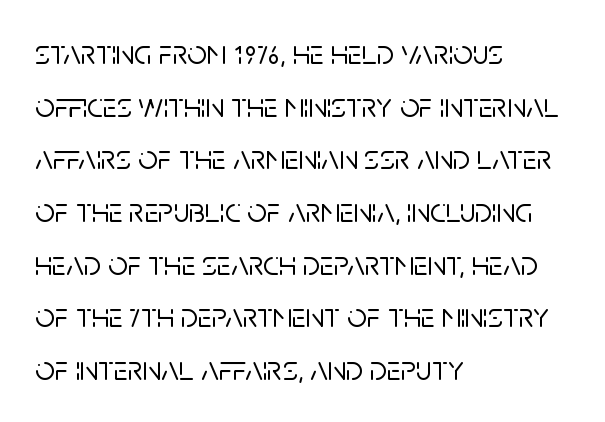
The image shows 34 px sans-serif type, upright; set left-aligned, normal line spacing (1.55x), normal letter spacing, not underlined; low stroke contrast and a large x-height.
